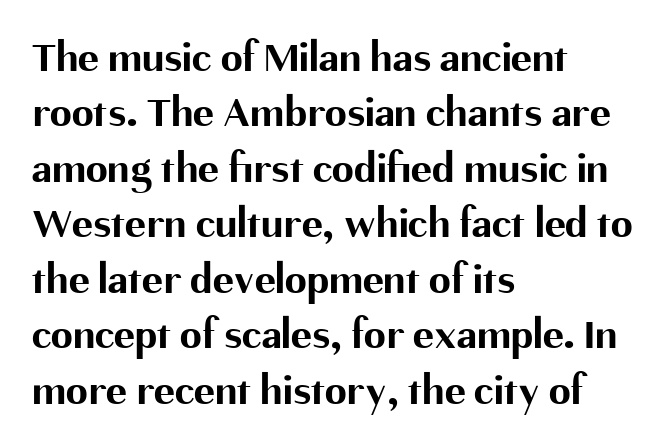
{"serif": "no", "italic": "no", "bold": "yes", "weight": "bold", "width": "normal", "stroke_contrast": "medium", "x_height": "medium", "monospaced": "no", "underline": "no", "align": "left", "line_spacing": "normal", "line_spacing_ratio": 1.26, "letter_spacing": "normal", "letter_spacing_em": 0.0, "glyph_px": 44}
